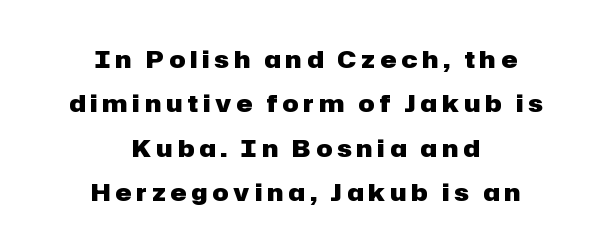
Q: Is the text bold? A: Yes.
Q: Is the text italic (slanted)? A: No, it is upright.
Q: Is the text underlined? A: No.
Q: How is the paragraph aligned? A: Centered.
Q: Is the spacing between letters normal or unusually wide? A: Unusually wide.
